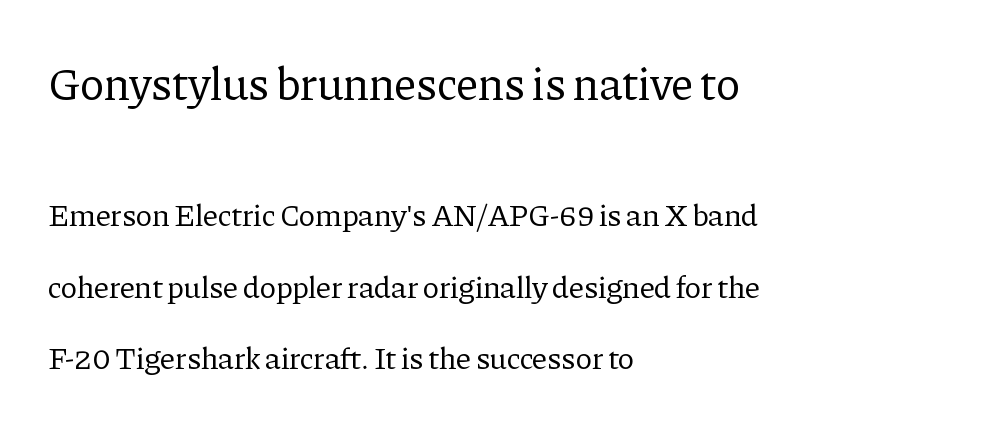
{"serif": "yes", "italic": "no", "bold": "no", "weight": "regular", "width": "normal", "stroke_contrast": "low", "x_height": "medium", "monospaced": "no", "underline": "no", "align": "left", "line_spacing": "loose", "line_spacing_ratio": 2.31, "letter_spacing": "normal", "letter_spacing_em": 0.0, "larger_block": "first", "size_ratio": 1.48, "glyph_px": 46}
